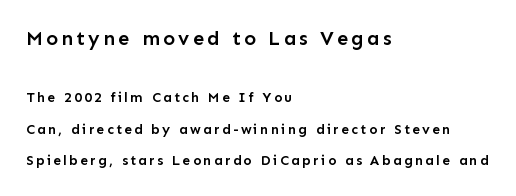
Q: Is the text bold? A: Semi-bold.
Q: Is the text italic (slanted)? A: No, it is upright.
Q: Is the text underlined? A: No.
Q: How is the paragraph aligned? A: Left-aligned.
Q: Is the spacing between lines tight, normal or loose? A: Loose.
Q: Which block of text is set in a larger size, the first (top) or the second (bottom)? A: The first (top) one.
